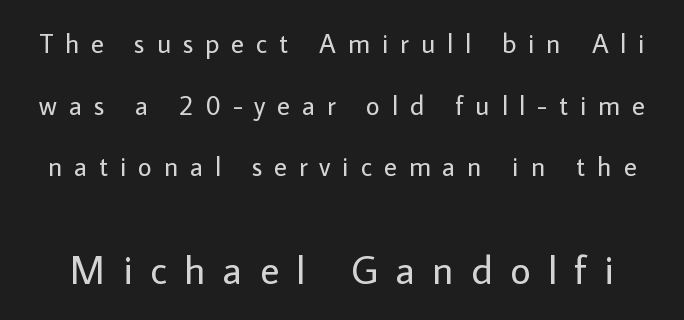
The image shows 40 px regular-weight sans-serif type, upright; set loose line spacing (2.28x), unusually wide letter spacing (+0.44 em), not underlined; the second (bottom) block is 1.48x larger; low stroke contrast and a medium x-height.
